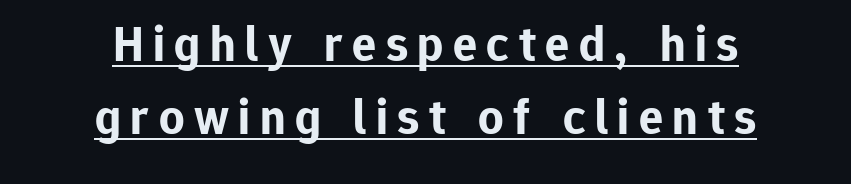
The image shows 50 px bold sans-serif type, upright; set normal line spacing (1.46x), underlined; low stroke contrast and a medium x-height.
